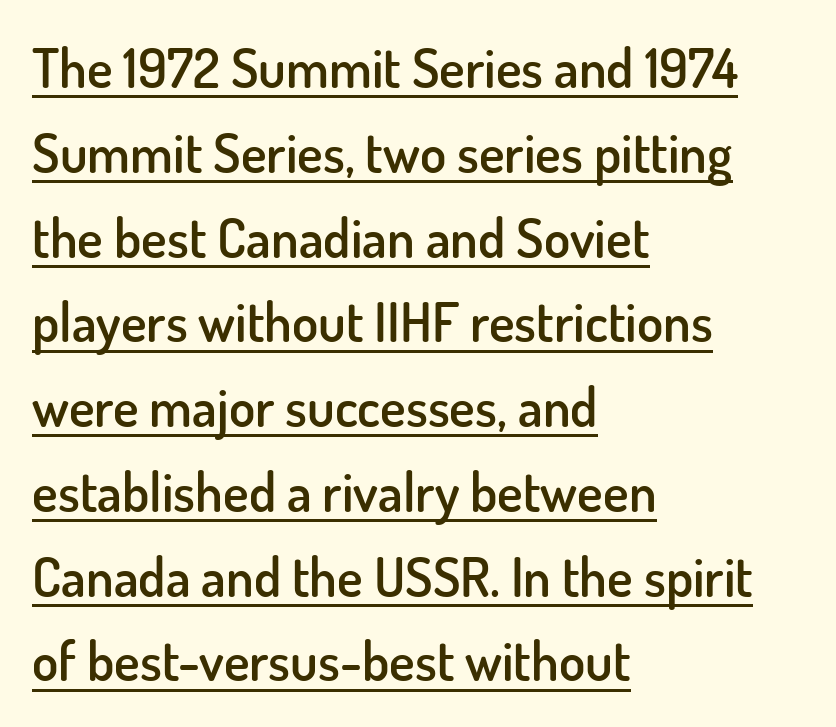
Q: Is the text bold? A: Semi-bold.
Q: Is the text italic (slanted)? A: No, it is upright.
Q: Is the typeface a serif or a sans-serif typeface? A: Sans-serif.
Q: Is the text underlined? A: Yes.
Q: How is the paragraph aligned? A: Left-aligned.
Q: Is the spacing between letters normal or unusually wide? A: Normal.
Q: Is the spacing between lines tight, normal or loose? A: Normal.
Q: Width (condensed, normal, or wide)? A: Normal.
Q: Stroke contrast? A: Low.
Q: x-height? A: Small.
Q: Monospaced? A: No.
